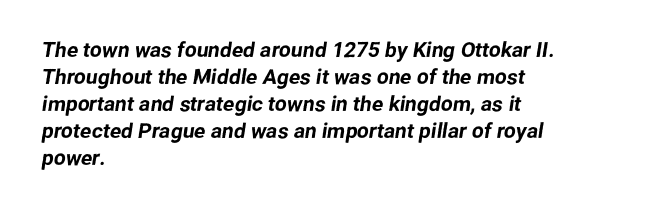
{"underline": "no", "align": "left", "line_spacing": "normal", "line_spacing_ratio": 1.28, "letter_spacing": "normal", "letter_spacing_em": 0.0, "glyph_px": 21}
